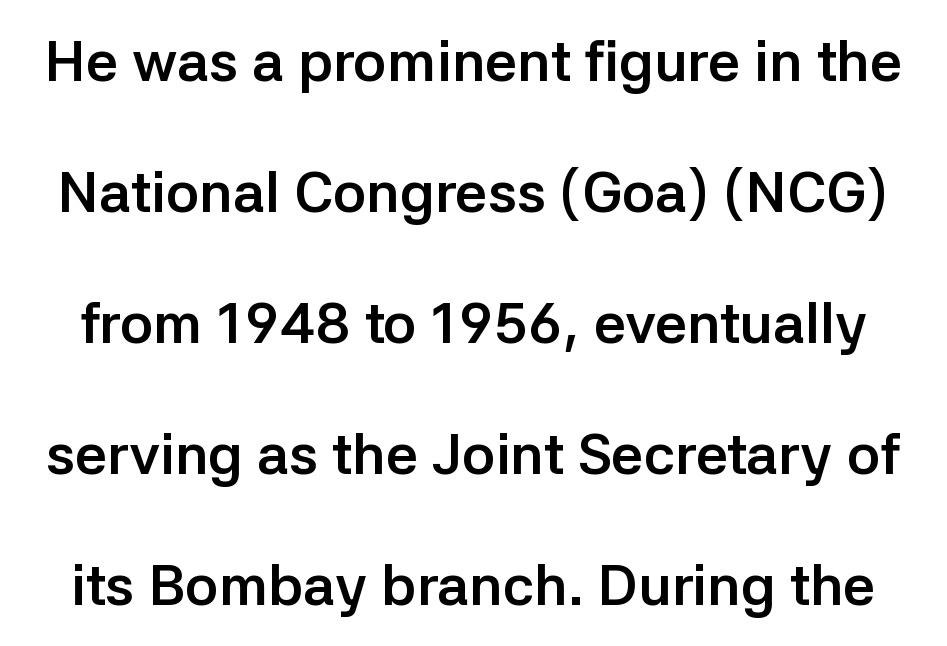
These lines are composed in type without serifs. Look at the stroke-to-counter ratio: heavy, a bold. Short note: letters normally spaced. Spacing verdict: proportional, widths tailored to each character. Just letters on the line, the space beneath them empty. These lines stand farther apart than default settings would place them.
